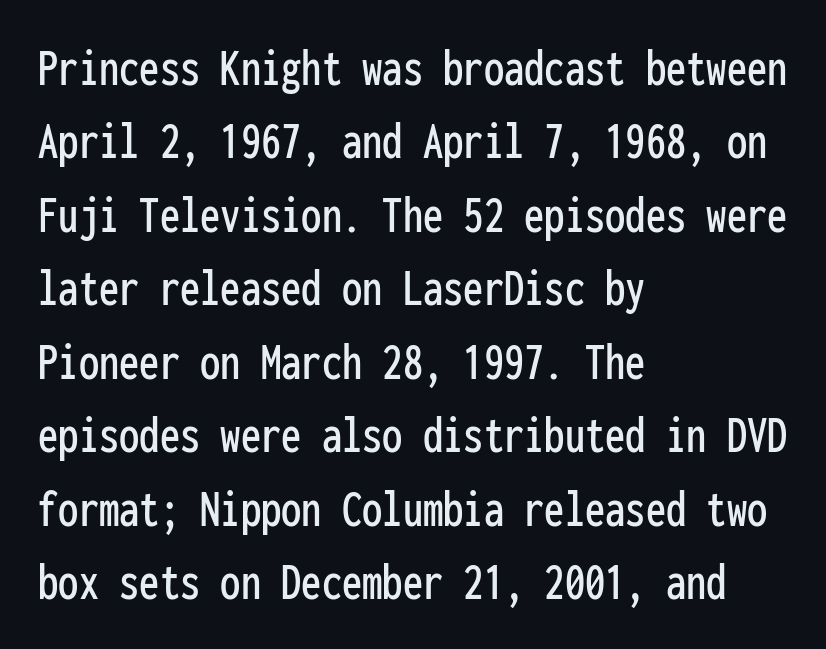
The image shows 54 px condensed sans-serif type, upright, monospaced; set left-aligned, normal line spacing (1.36x), normal letter spacing, not underlined; low stroke contrast and a medium x-height.
